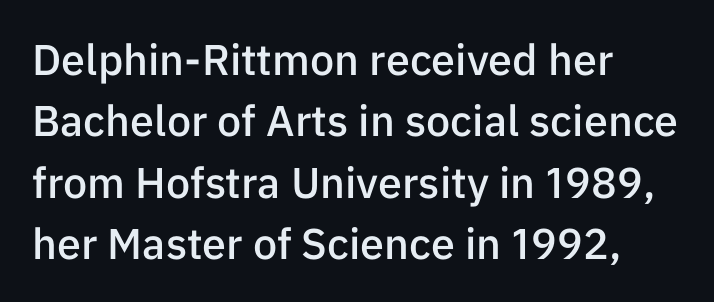
The image shows 43 px semibold sans-serif type, upright; set left-aligned, normal line spacing (1.43x), normal letter spacing, not underlined; low stroke contrast and a medium x-height.
